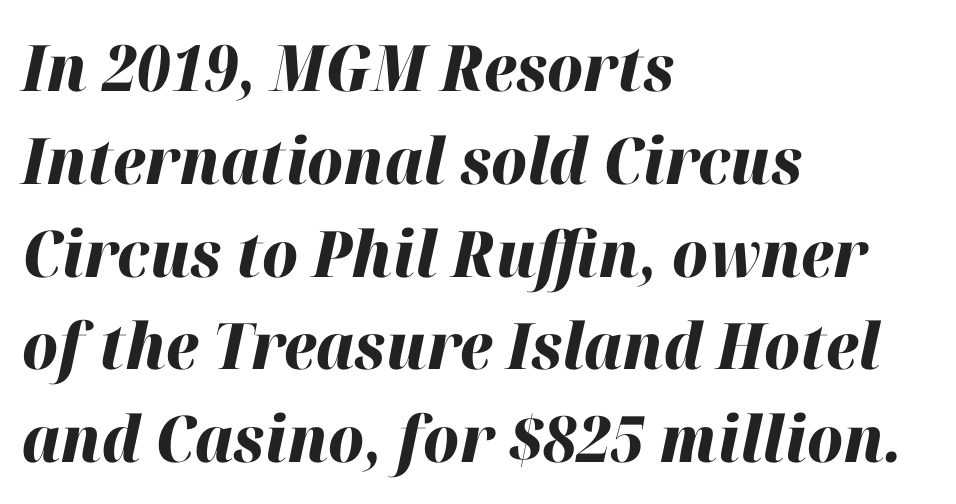
{"italic": "yes", "lean": "right", "slant_degrees": 12, "bold": "yes", "weight": "heavy", "width": "normal", "stroke_contrast": "high", "x_height": "medium", "monospaced": "no", "underline": "no", "align": "left", "line_spacing": "normal", "line_spacing_ratio": 1.45, "letter_spacing": "normal", "letter_spacing_em": 0.0, "glyph_px": 64}
